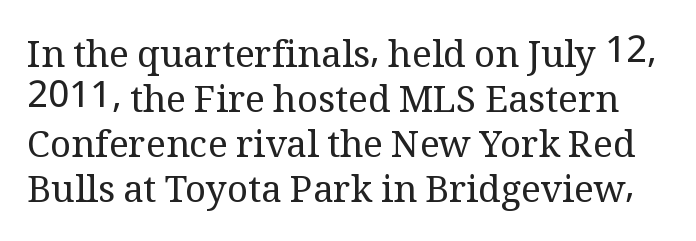
Q: Is the text bold? A: No.
Q: Is the text italic (slanted)? A: No, it is upright.
Q: Is the typeface a serif or a sans-serif typeface? A: Serif.
Q: Is the text underlined? A: No.
Q: Is the spacing between letters normal or unusually wide? A: Normal.
Q: Width (condensed, normal, or wide)? A: Normal.
Q: Stroke contrast? A: Medium.
Q: x-height? A: Medium.
Q: Monospaced? A: No.
